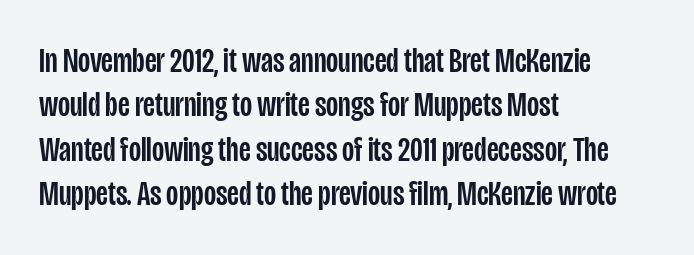
The image shows 35 px condensed sans-serif type, upright; set left-aligned, normal line spacing (1.27x), normal letter spacing, not underlined; low stroke contrast and a large x-height.
